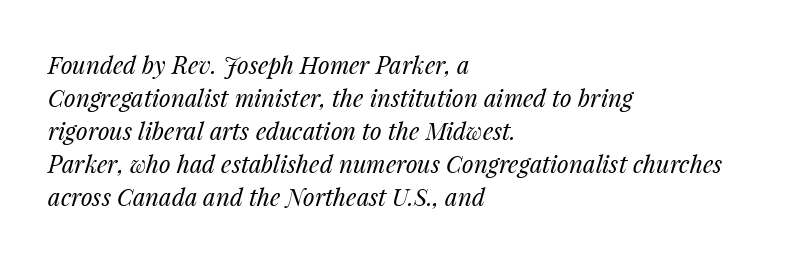
The image shows 24 px text type, italic (leaning right); set left-aligned, normal line spacing (1.38x), normal letter spacing, not underlined.
